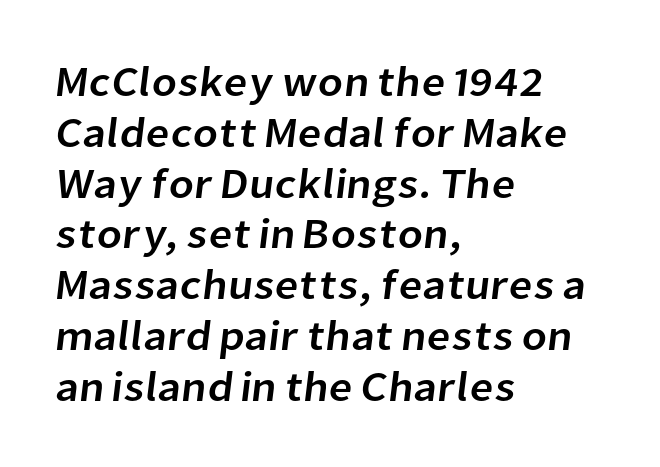
{"serif": "no", "width": "normal", "stroke_contrast": "low", "x_height": "medium", "monospaced": "no", "underline": "no", "align": "left", "line_spacing_ratio": 1.21, "letter_spacing": "normal", "letter_spacing_em": 0.0, "glyph_px": 42}
